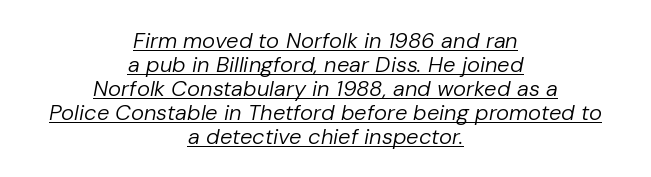
The image shows 22 px text type, italic (leaning right); set centered, tight line spacing (1.09x), normal letter spacing, underlined.
